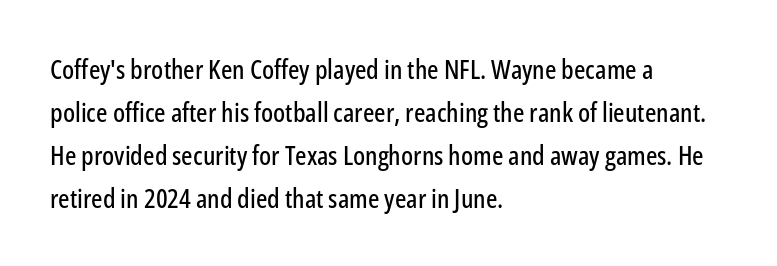
{"italic": "no", "underline": "no", "align": "left", "line_spacing": "normal", "line_spacing_ratio": 1.59, "letter_spacing": "normal", "letter_spacing_em": 0.0, "glyph_px": 27}
